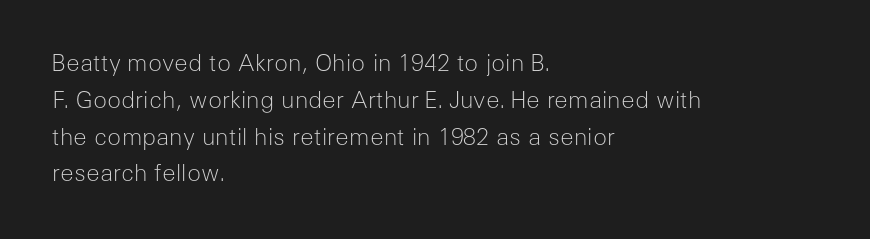
{"italic": "no", "bold": "no", "underline": "no", "align": "left", "line_spacing": "normal", "line_spacing_ratio": 1.6, "letter_spacing": "normal", "letter_spacing_em": 0.0, "glyph_px": 23}
